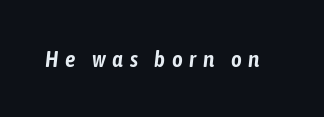
{"italic": "yes", "lean": "right", "slant_degrees": 6, "underline": "no", "letter_spacing": "wide", "letter_spacing_em": 0.29, "glyph_px": 23}
